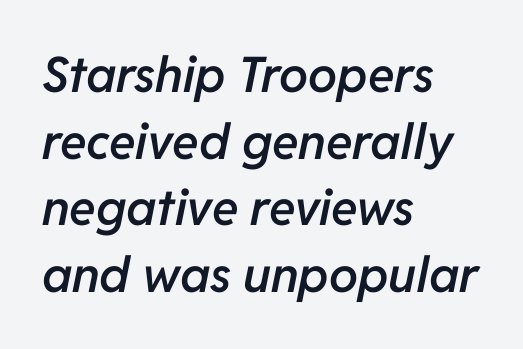
Honestly, the letter spacing is just normal — you wouldn't notice it. Notice the strokes are somewhat thickened but not fully heavy: this is a semibold. Style check: oblique. Just letters on the line, the space beneath them empty. This block has exactly the height ordinary leading produces. The lines in this sample share a left origin and differ only in where they stop.
